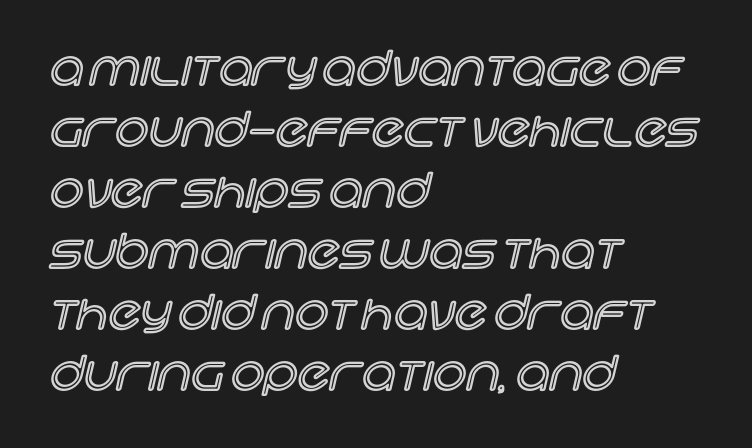
{"width": "normal", "x_height": "large", "monospaced": "no", "underline": "no", "align": "left", "line_spacing": "normal", "line_spacing_ratio": 1.3, "letter_spacing": "normal", "letter_spacing_em": 0.0, "glyph_px": 47}
